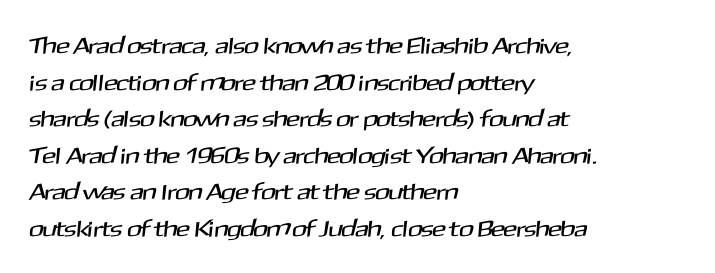
Caption: multi-line text, flush left, ragged right. Only glyphs here, with clear space below each row. Vertically, the passage feels balanced, rows spaced as you'd expect. Here the glyphs are tracked normally, forming tight word shapes.
